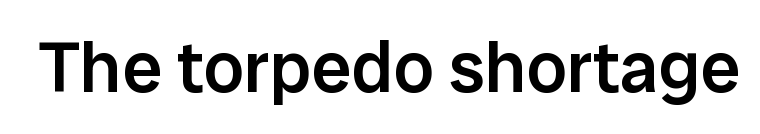
Q: Is the text bold? A: Semi-bold.
Q: Is the text italic (slanted)? A: No, it is upright.
Q: Is the typeface a serif or a sans-serif typeface? A: Sans-serif.
Q: Is the text underlined? A: No.
Q: Is the spacing between letters normal or unusually wide? A: Normal.
Q: Width (condensed, normal, or wide)? A: Normal.
Q: Stroke contrast? A: Low.
Q: x-height? A: Medium.
Q: Monospaced? A: No.
